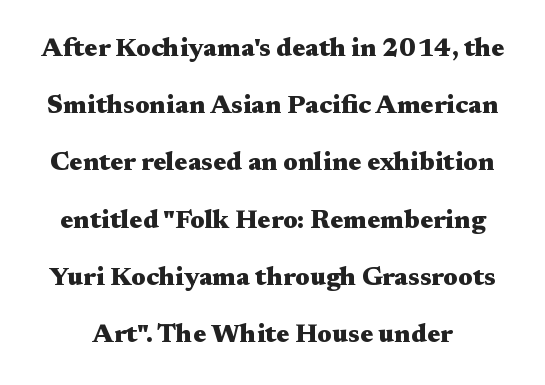
{"italic": "no", "bold": "yes", "underline": "no", "line_spacing": "loose", "line_spacing_ratio": 2.2, "letter_spacing": "normal", "letter_spacing_em": 0.0, "glyph_px": 26}
